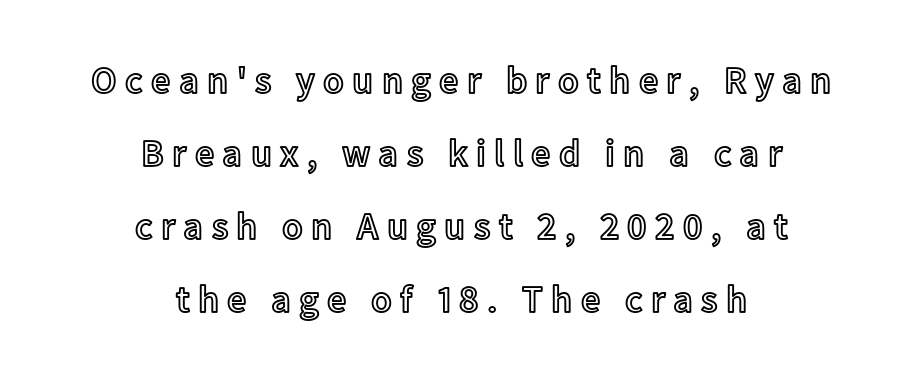
{"italic": "no", "width": "normal", "x_height": "medium", "monospaced": "no", "underline": "no", "align": "center", "line_spacing": "loose", "line_spacing_ratio": 1.92, "letter_spacing": "wide", "letter_spacing_em": 0.22, "glyph_px": 38}
